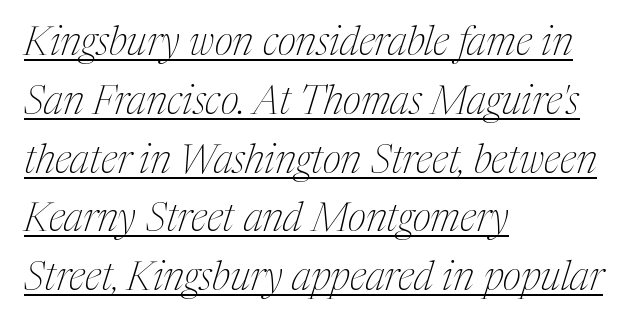
Has an underline been added? It has. Stem width sits at or under what a default text font uses. Line spacing here is normal. Every character sits at an angle, as italics do. A serif font was chosen for this passage.
